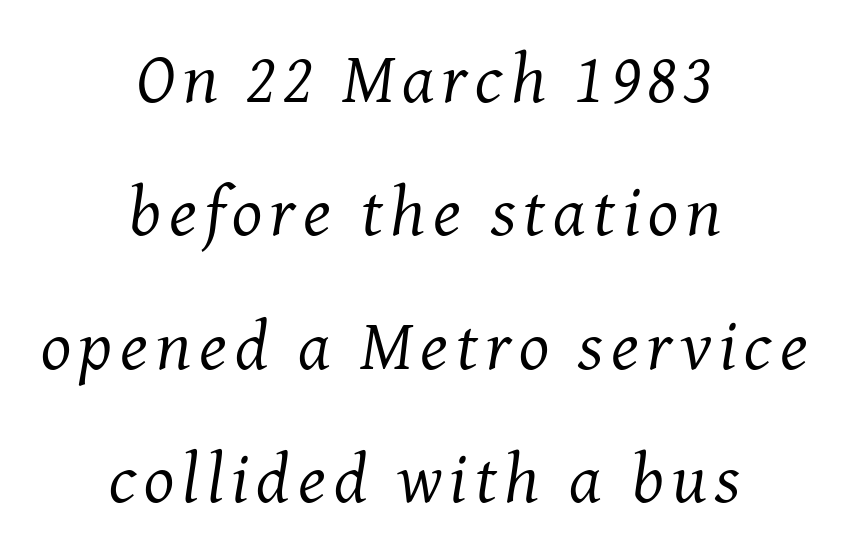
The image shows 71 px regular-weight serif type, italic (leaning right); set centered, line spacing 1.88x, not underlined; medium stroke contrast and a medium x-height.
